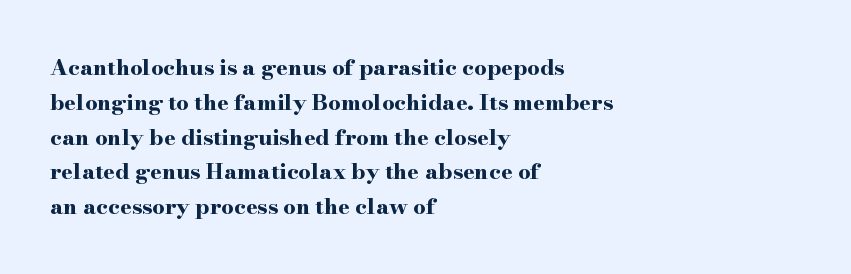
One-word summary of the alignment: left. Characters remain perfectly vertical along every line. Words float on clear page, feet unadorned. Look at the tracking — it's just the regular setting, nothing added.
